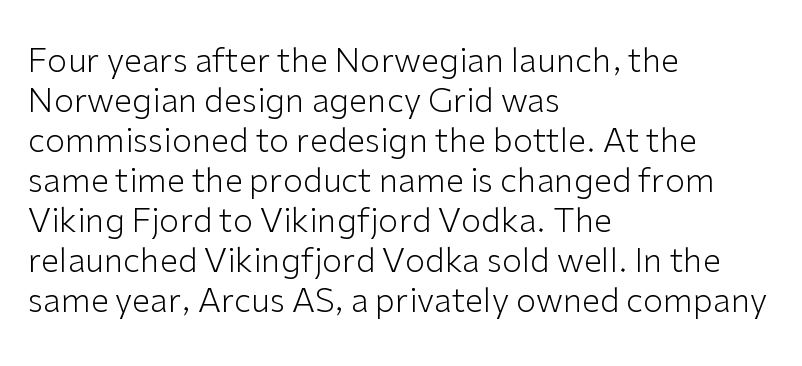
Q: Is the text bold? A: No.
Q: Is the text italic (slanted)? A: No, it is upright.
Q: Is the typeface a serif or a sans-serif typeface? A: Sans-serif.
Q: Is the text underlined? A: No.
Q: How is the paragraph aligned? A: Left-aligned.
Q: Is the spacing between letters normal or unusually wide? A: Normal.
Q: Width (condensed, normal, or wide)? A: Normal.
Q: Stroke contrast? A: Low.
Q: x-height? A: Medium.
Q: Monospaced? A: No.
